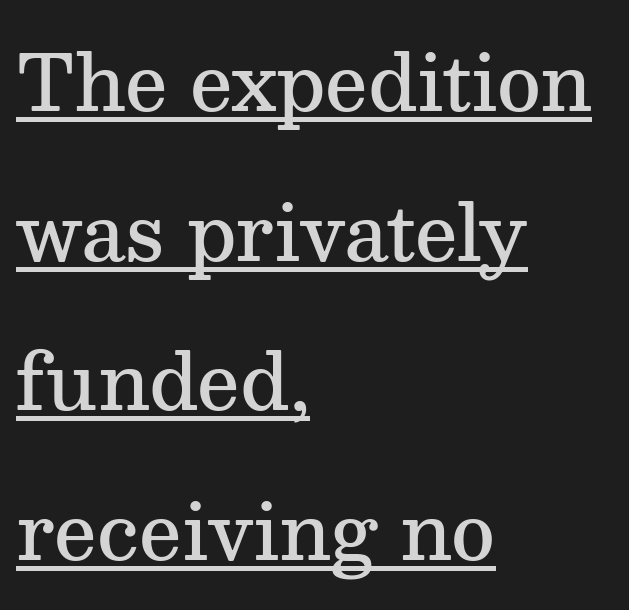
{"serif": "yes", "italic": "no", "bold": "semi", "weight": "semibold", "width": "normal", "stroke_contrast": "medium", "x_height": "medium", "monospaced": "no", "underline": "yes", "align": "left", "line_spacing": "loose", "line_spacing_ratio": 1.97, "letter_spacing": "normal", "letter_spacing_em": 0.0, "glyph_px": 76}
